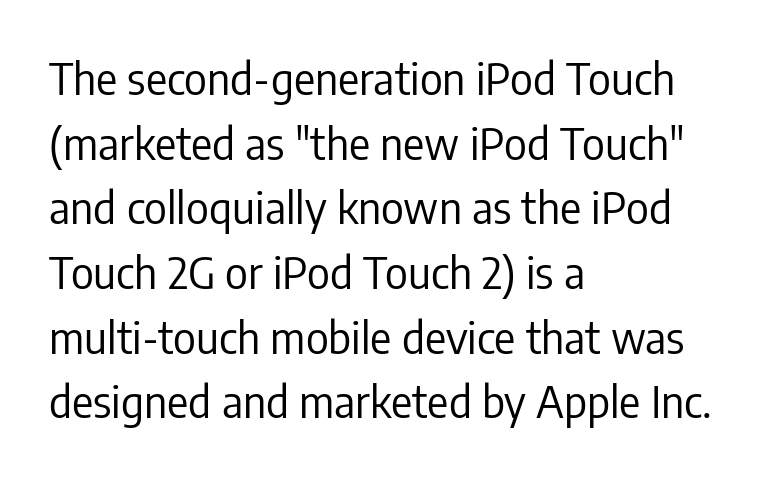
The image shows 44 px regular-weight, condensed sans-serif type, upright; set left-aligned, normal line spacing (1.47x), normal letter spacing, not underlined; low stroke contrast and a medium x-height.
